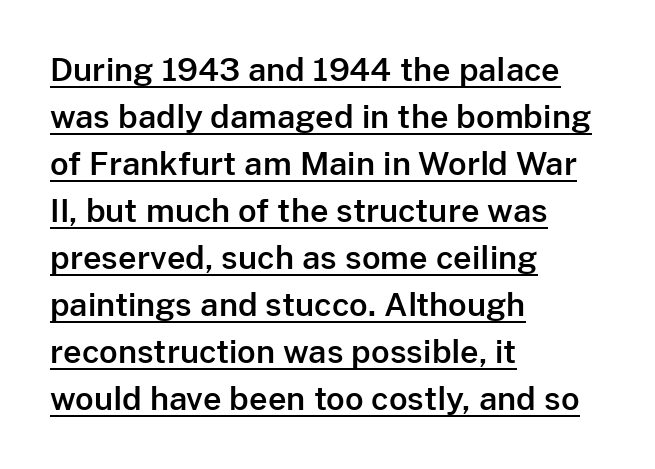
No extra tracking has been applied to these lines. Stroke terminals: plain, sans-serif. The rendering uses natural spacing where letterforms have individual widths. Does the lettering tilt? It doesn't — this is upright. The block of text has a typical density, with ordinary space between rows.
